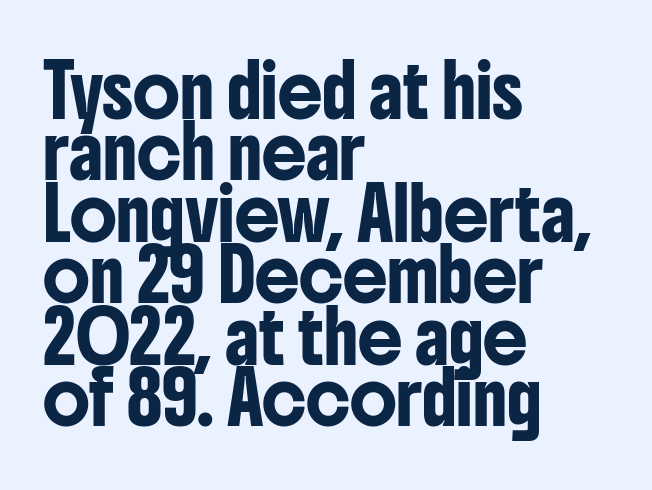
The letters advance in unequal steps, a hallmark of proportional type. A roman cut, with each character standing at attention. Alignment: flush left. The passage shown is not underscored anywhere.
